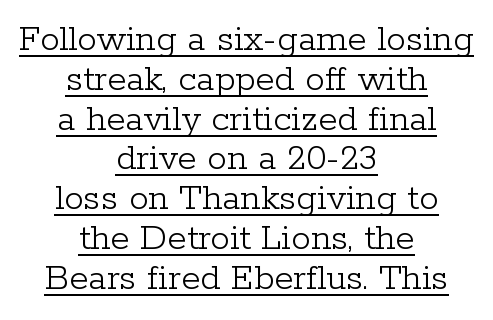
{"serif": "yes", "italic": "no", "bold": "no", "weight": "light", "width": "normal", "stroke_contrast": "low", "x_height": "medium", "monospaced": "no", "underline": "yes", "align": "center", "line_spacing": "tight", "line_spacing_ratio": 1.02, "letter_spacing": "normal", "letter_spacing_em": 0.0, "glyph_px": 39}
